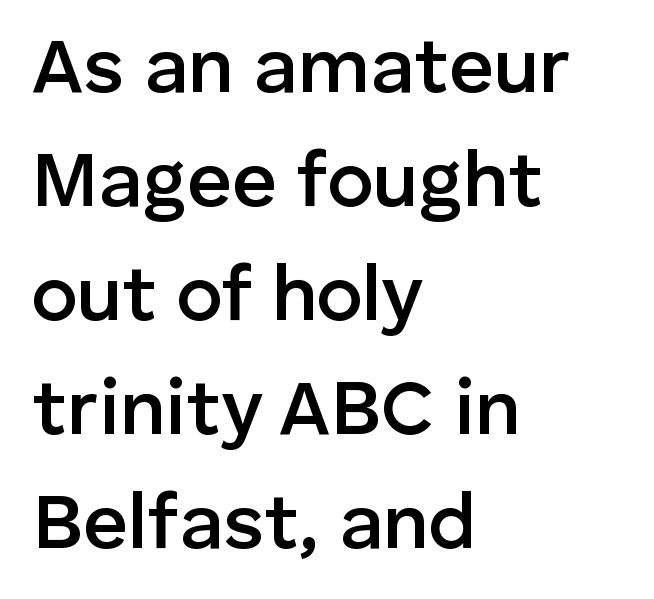
The image shows 78 px semibold sans-serif type, upright; set left-aligned, normal line spacing (1.46x), normal letter spacing, not underlined; low stroke contrast and a medium x-height.
